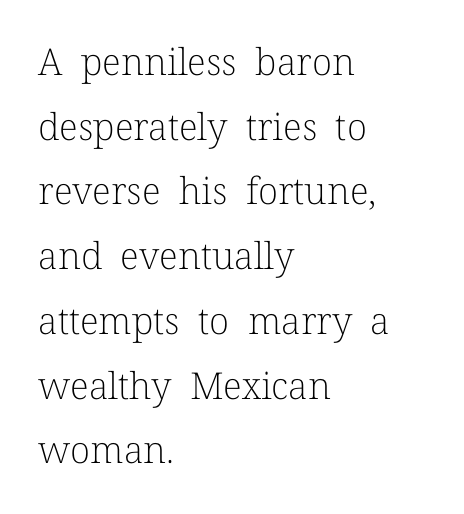
The image shows 37 px light serif type, upright; set left-aligned, line spacing 1.75x, normal letter spacing, not underlined; low stroke contrast and a medium x-height.
